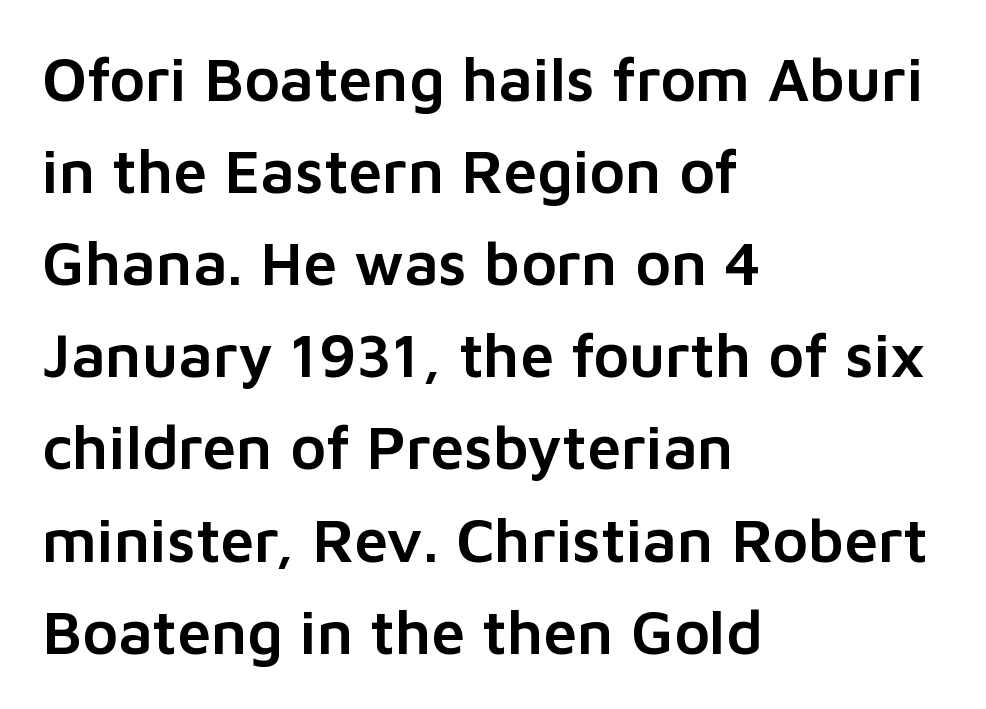
The image shows 61 px sans-serif type, upright; set left-aligned, normal line spacing (1.51x), normal letter spacing, not underlined; low stroke contrast and a medium x-height.
